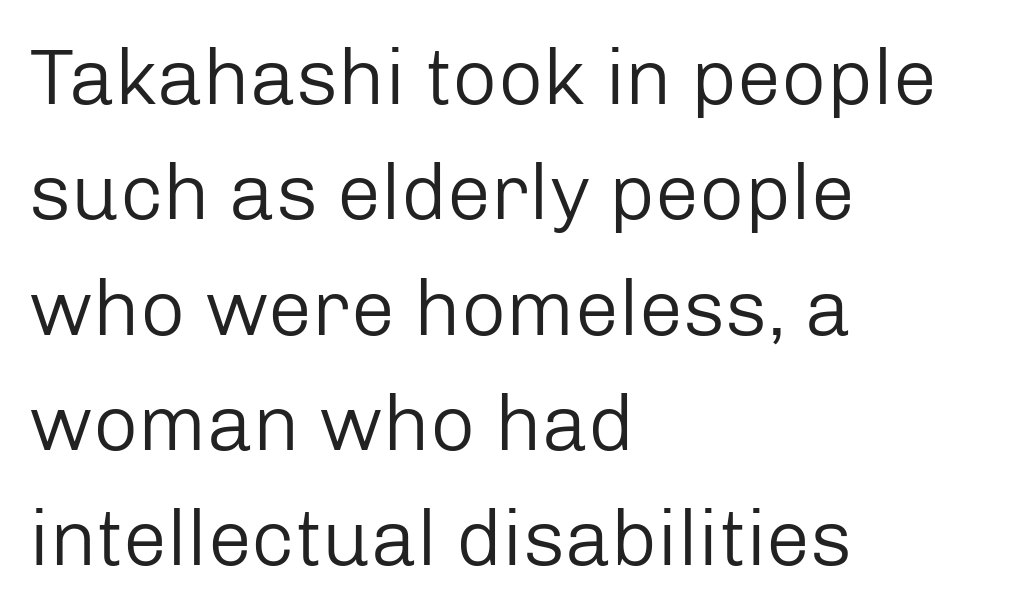
{"serif": "no", "italic": "no", "bold": "no", "weight": "regular", "width": "normal", "stroke_contrast": "low", "x_height": "medium", "monospaced": "no", "underline": "no", "align": "left", "line_spacing": "normal", "line_spacing_ratio": 1.46, "letter_spacing": "normal", "letter_spacing_em": 0.0, "glyph_px": 79}
